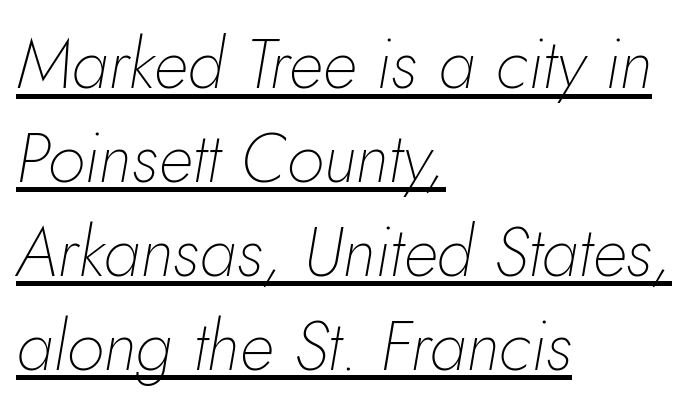
The image shows 69 px thin type, italic (leaning right); set left-aligned, normal line spacing (1.36x), normal letter spacing, underlined; low stroke contrast and a small x-height.
